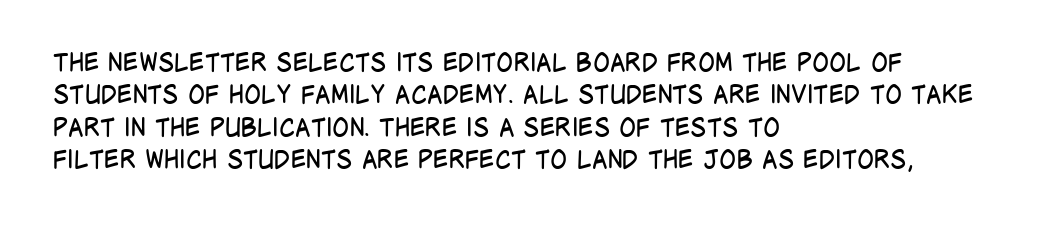
The image shows 25 px text type, upright; set left-aligned, normal line spacing (1.3x), normal letter spacing, not underlined.
